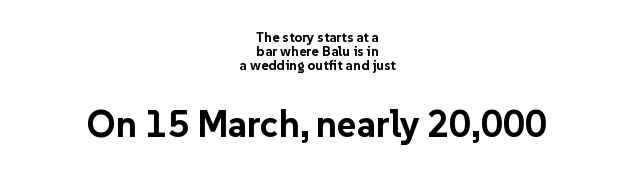
{"serif": "no", "italic": "no", "bold": "yes", "weight": "bold", "width": "normal", "stroke_contrast": "low", "x_height": "medium", "monospaced": "no", "underline": "no", "align": "center", "line_spacing": "tight", "line_spacing_ratio": 1.0, "letter_spacing": "normal", "letter_spacing_em": 0.0, "larger_block": "second", "size_ratio": 2.64, "glyph_px": 37}
